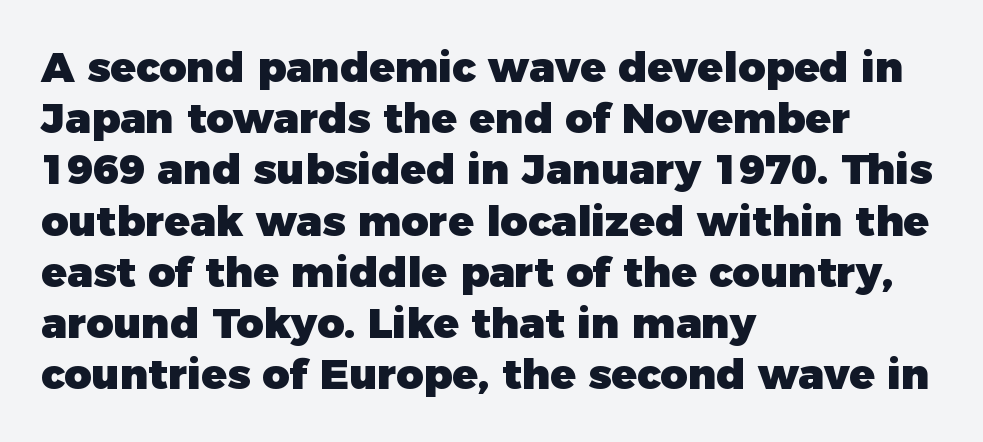
The letters stand upright; this is a roman face. Caption: bold face, heavy strokes. These lines are rendered in a variable-pitch font. The passage shown is not underscored anywhere. To sum up the face: it is a sans, with no serifs.
